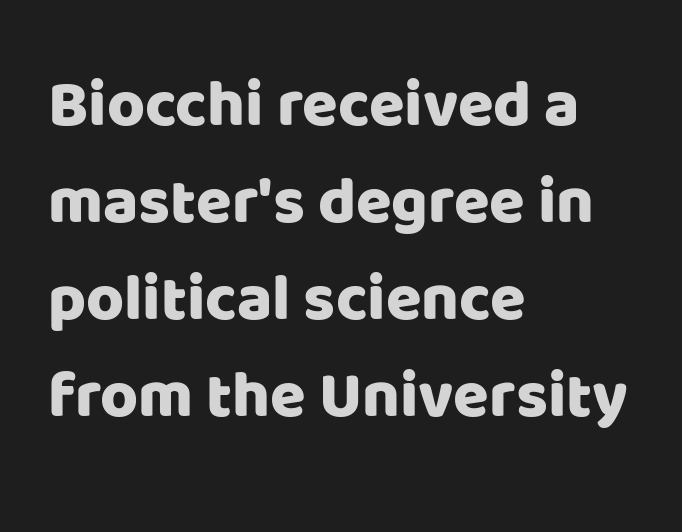
Q: Is the text italic (slanted)? A: No, it is upright.
Q: Is the typeface a serif or a sans-serif typeface? A: Sans-serif.
Q: Is the text underlined? A: No.
Q: How is the paragraph aligned? A: Left-aligned.
Q: Is the spacing between letters normal or unusually wide? A: Normal.
Q: Is the spacing between lines tight, normal or loose? A: Normal.
Q: Width (condensed, normal, or wide)? A: Normal.
Q: Stroke contrast? A: Low.
Q: x-height? A: Large.
Q: Monospaced? A: No.
